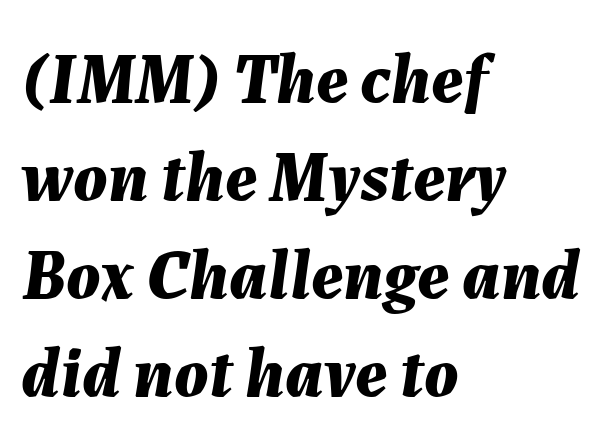
Descenders are the only things crossing below the line. The letters sit at their default tracking, neither squeezed nor spread. Typeset ragged right — the left edge is the straight one. Varying glyph widths throughout — classic text-font behaviour. Characters are canted at an angle relative to the baseline's perpendicular.
